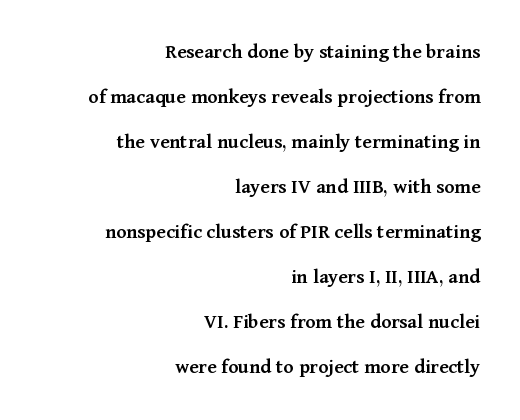
The image shows 21 px text type, upright; set right-aligned, loose line spacing (2.14x), normal letter spacing, not underlined.
